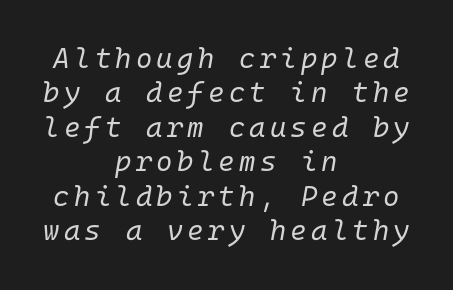
{"italic": "yes", "lean": "right", "slant_degrees": 10, "bold": "no", "weight": "regular", "width": "normal", "stroke_contrast": "low", "x_height": "medium", "monospaced": "yes", "underline": "no", "align": "center", "line_spacing_ratio": 1.23, "glyph_px": 28}
